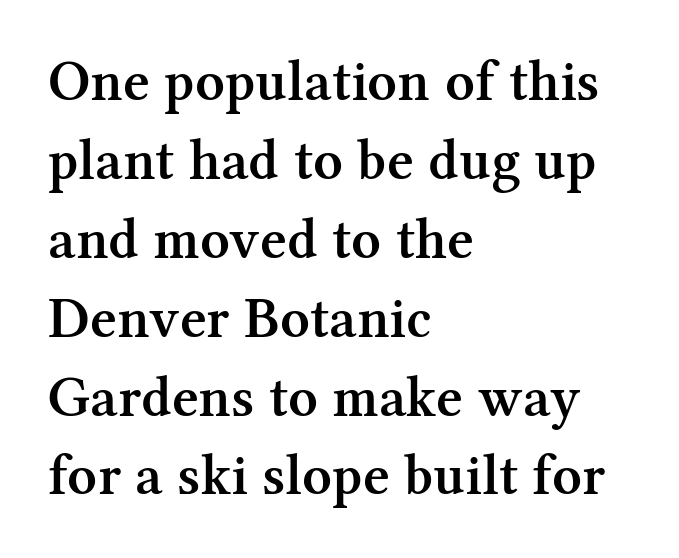
{"serif": "yes", "italic": "no", "bold": "semi", "weight": "semibold", "width": "normal", "stroke_contrast": "medium", "x_height": "medium", "monospaced": "no", "underline": "no", "align": "left", "line_spacing": "normal", "line_spacing_ratio": 1.36, "letter_spacing": "normal", "letter_spacing_em": 0.0, "glyph_px": 58}
